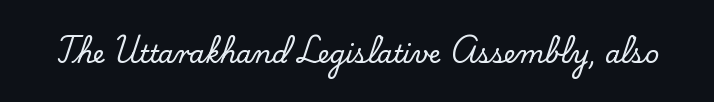
{"underline": "no", "letter_spacing": "normal", "letter_spacing_em": 0.0, "glyph_px": 25}
